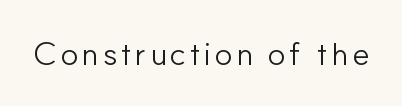
The face used here is a sans, in the tradition of grotesques and geometrics. Do the characters align in a grid? No, the font is proportional. The glyphs are unaccompanied by any horizontal stroke below them. The lettering holds an erect, upright posture throughout.
